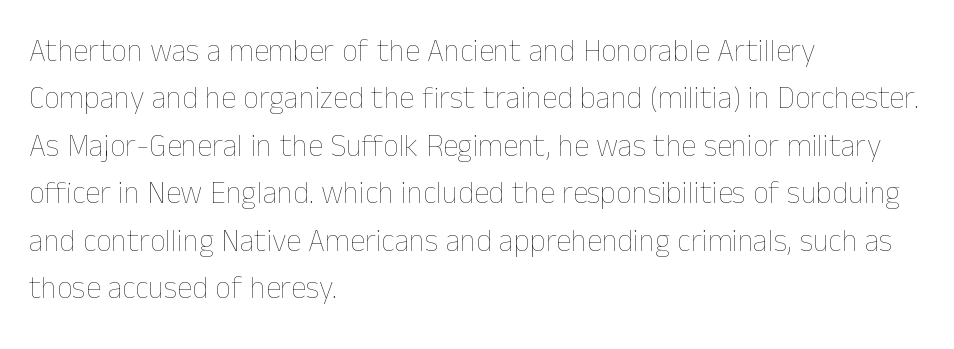
Q: Is the text bold? A: No.
Q: Is the text italic (slanted)? A: No, it is upright.
Q: Is the text underlined? A: No.
Q: How is the paragraph aligned? A: Left-aligned.
Q: Is the spacing between letters normal or unusually wide? A: Normal.
Q: Is the spacing between lines tight, normal or loose? A: Normal.
Q: Width (condensed, normal, or wide)? A: Normal.
Q: Stroke contrast? A: Low.
Q: x-height? A: Medium.
Q: Monospaced? A: No.
